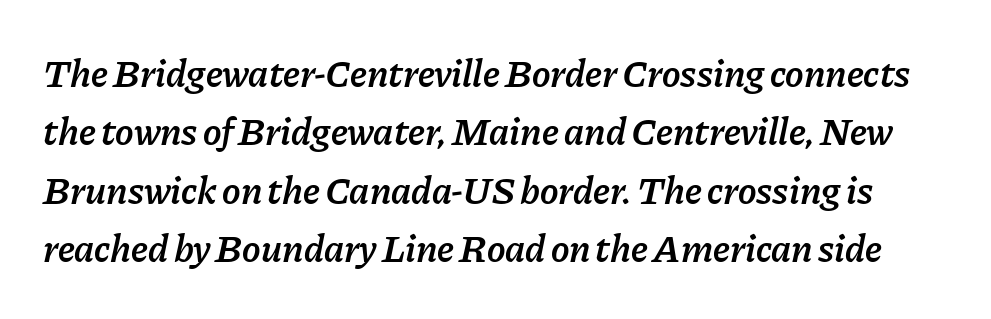
{"italic": "yes", "lean": "right", "slant_degrees": 11, "bold": "semi", "weight": "semibold", "width": "normal", "stroke_contrast": "low", "x_height": "medium", "monospaced": "no", "underline": "no", "line_spacing": "normal", "line_spacing_ratio": 1.5, "letter_spacing": "normal", "letter_spacing_em": 0.0, "glyph_px": 39}
